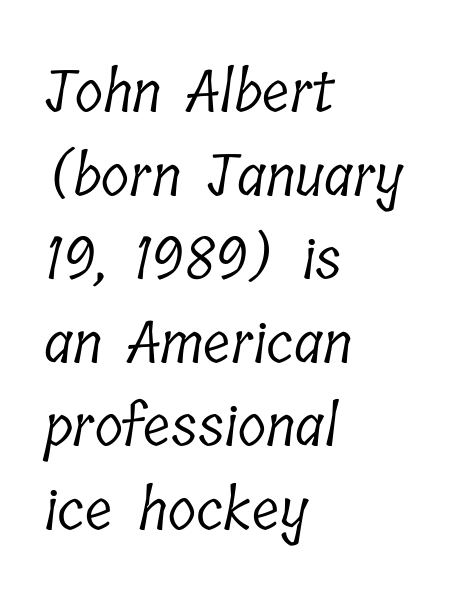
Q: Is the text bold? A: No.
Q: Is the typeface a serif or a sans-serif typeface? A: Serif.
Q: Is the text underlined? A: No.
Q: How is the paragraph aligned? A: Left-aligned.
Q: Is the spacing between letters normal or unusually wide? A: Normal.
Q: Is the spacing between lines tight, normal or loose? A: Normal.
Q: Width (condensed, normal, or wide)? A: Condensed.
Q: Stroke contrast? A: Low.
Q: x-height? A: Medium.
Q: Monospaced? A: No.
